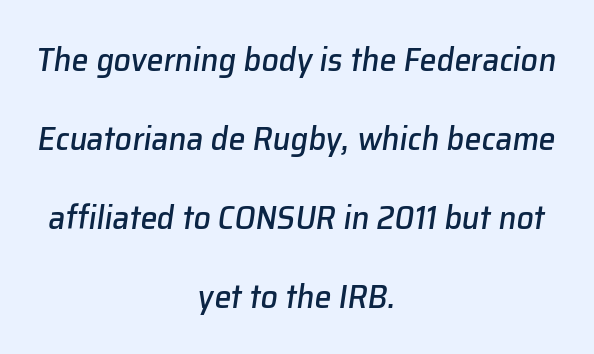
Q: Is the text italic (slanted)? A: Yes, it leans right by about 8 degrees.
Q: Is the text underlined? A: No.
Q: How is the paragraph aligned? A: Centered.
Q: Is the spacing between letters normal or unusually wide? A: Normal.
Q: Is the spacing between lines tight, normal or loose? A: Loose.
Q: Width (condensed, normal, or wide)? A: Normal.
Q: Stroke contrast? A: Low.
Q: x-height? A: Medium.
Q: Monospaced? A: No.
